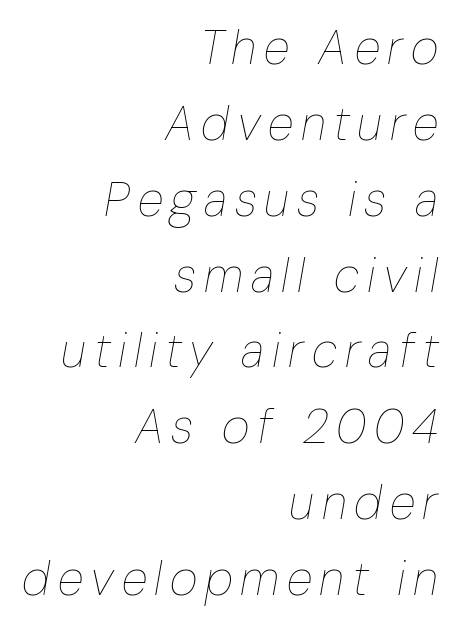
{"italic": "yes", "lean": "right", "slant_degrees": 10, "bold": "no", "weight": "thin", "width": "condensed", "stroke_contrast": "low", "x_height": "medium", "monospaced": "no", "underline": "no", "align": "right", "line_spacing": "normal", "line_spacing_ratio": 1.58, "glyph_px": 48}
